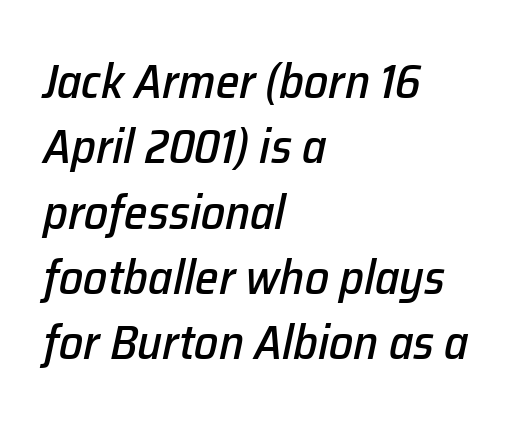
The lettering tilts uniformly, giving the passage an italic look. Bare-footed words on every line. Is this a fixed-width face? No — the glyphs have proportional, varying widths. Words appear dense and cohesive because spacing is normal. Short and long lines alike share a common starting point at left.
